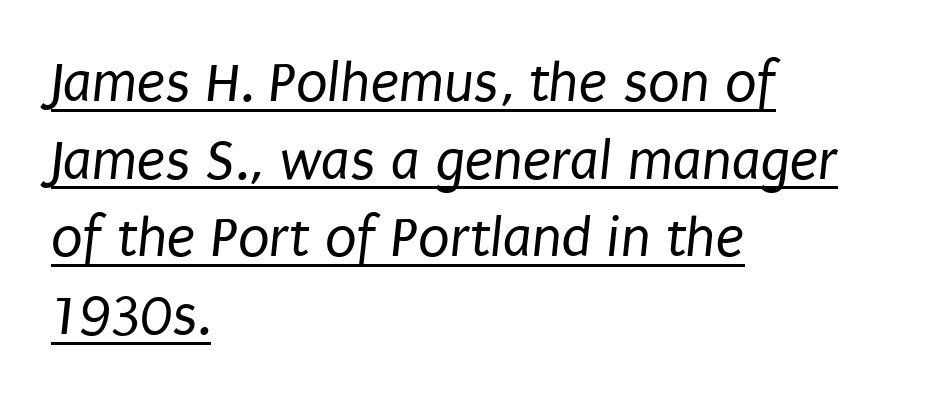
The image shows 58 px regular-weight, condensed sans-serif type; set left-aligned, normal line spacing (1.34x), normal letter spacing, underlined; low stroke contrast and a large x-height.
